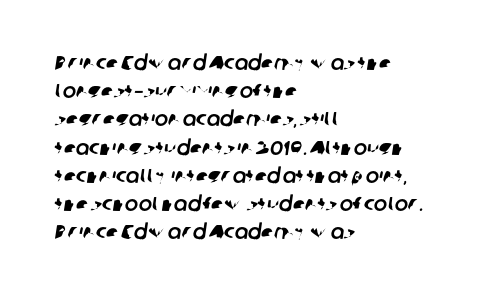
The image shows 20 px text type; set left-aligned, normal line spacing (1.41x), normal letter spacing, not underlined.
